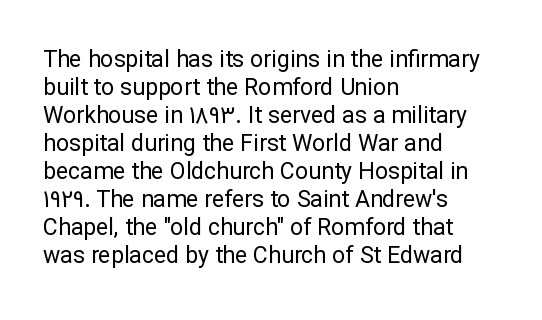
The image shows 23 px text type, upright; set left-aligned, line spacing 1.22x, normal letter spacing, not underlined.
